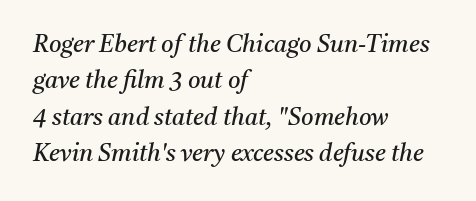
The rendering keeps characters at their native spacing. Quick note: underline off. This sample keeps an unexceptional amount of space between lines. You can tell it's italic because the verticals aren't actually vertical.
